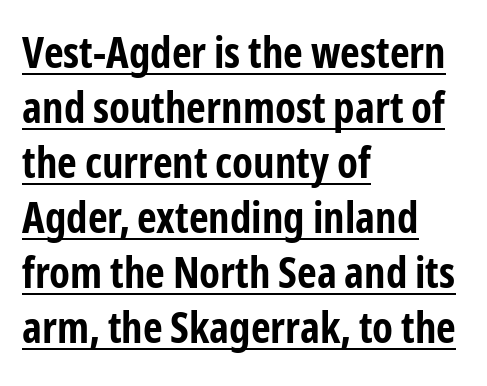
Q: Is the text bold? A: Yes.
Q: Is the text italic (slanted)? A: No, it is upright.
Q: Is the typeface a serif or a sans-serif typeface? A: Sans-serif.
Q: Is the text underlined? A: Yes.
Q: How is the paragraph aligned? A: Left-aligned.
Q: Is the spacing between letters normal or unusually wide? A: Normal.
Q: Is the spacing between lines tight, normal or loose? A: Normal.
Q: Width (condensed, normal, or wide)? A: Condensed.
Q: Stroke contrast? A: Low.
Q: x-height? A: Medium.
Q: Monospaced? A: No.
